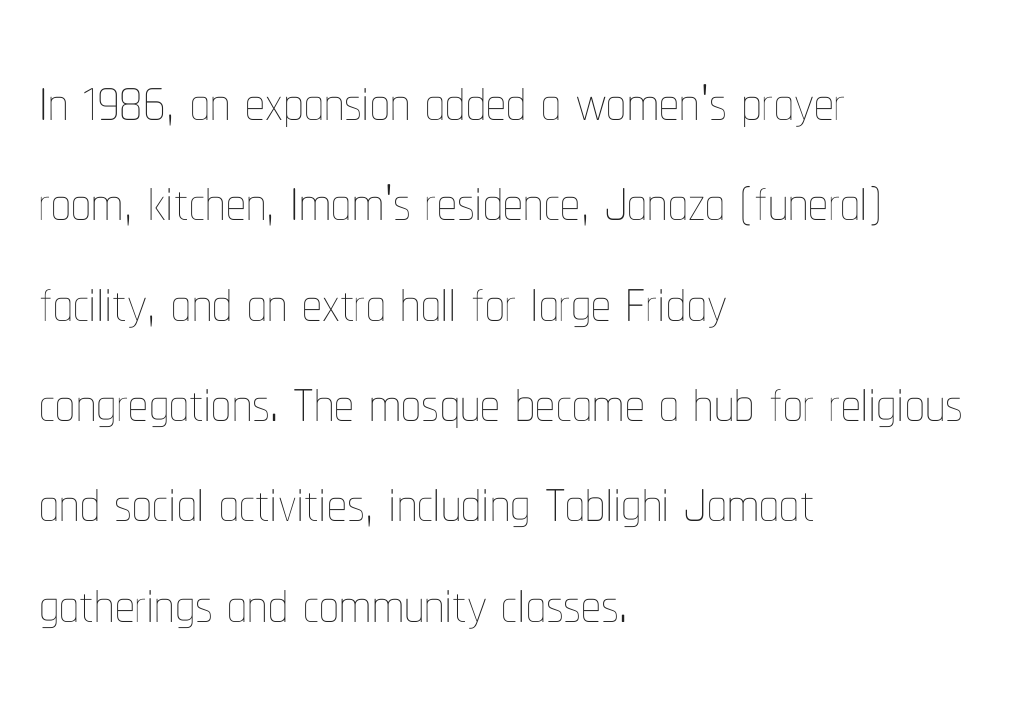
The image shows 79 px thin, condensed type, upright; set left-aligned, normal line spacing (1.27x), normal letter spacing, not underlined; low stroke contrast and a medium x-height.
